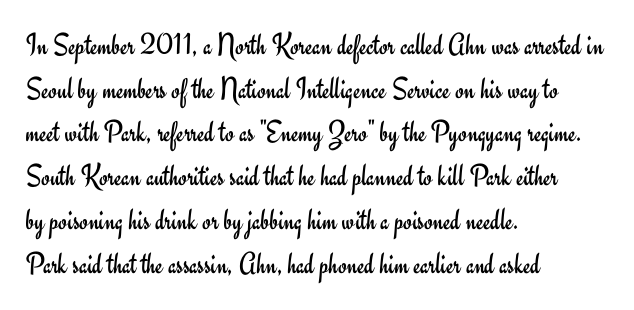
{"serif": "no", "bold": "no", "weight": "regular", "width": "normal", "stroke_contrast": "low", "x_height": "small", "monospaced": "no", "underline": "no", "align": "left", "line_spacing": "normal", "line_spacing_ratio": 1.41, "letter_spacing": "normal", "letter_spacing_em": 0.0, "glyph_px": 31}
